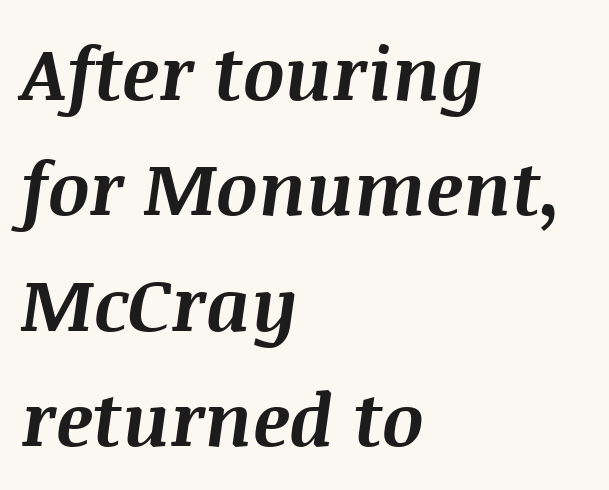
The image shows 73 px bold type, italic (leaning right); set left-aligned, normal line spacing (1.58x), normal letter spacing, not underlined; medium stroke contrast and a large x-height.
